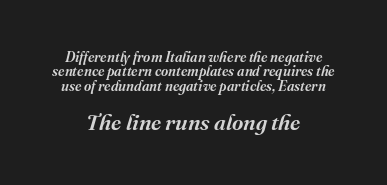
The image shows 22 px text type, italic (leaning right); set centered, tight line spacing (1.02x), normal letter spacing, not underlined; the second (bottom) block is 1.57x larger.
